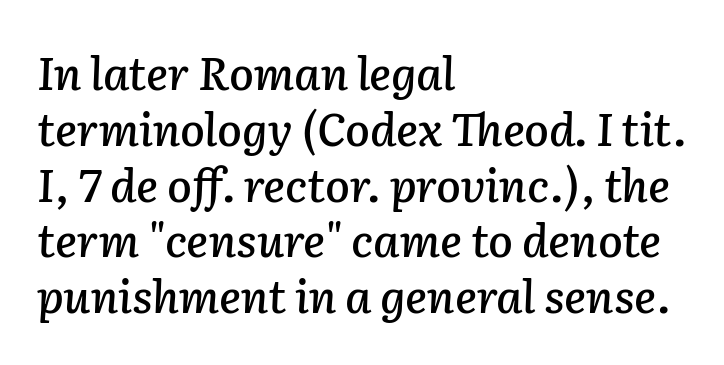
The image shows 45 px text type, italic (leaning right); set left-aligned, line spacing 1.24x, normal letter spacing, not underlined; low stroke contrast and a medium x-height.
